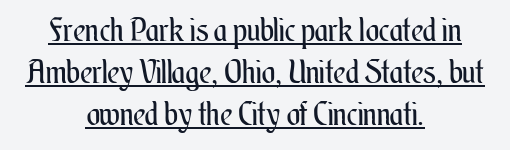
The image shows 32 px regular-weight, condensed type, upright; set centered, normal line spacing (1.31x), normal letter spacing, underlined; medium stroke contrast and a small x-height.
